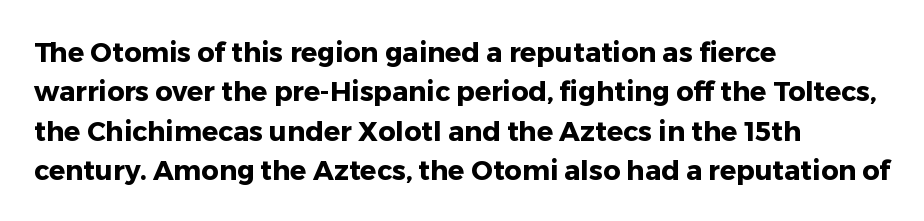
The line texture is even and compact thanks to regular tracking. Notice how the passage keeps a crisp vertical edge on the left only. Rendered with straight, roman letterforms. A bare baseline throughout the passage. One glance says typical: line gaps are just what's usual.
